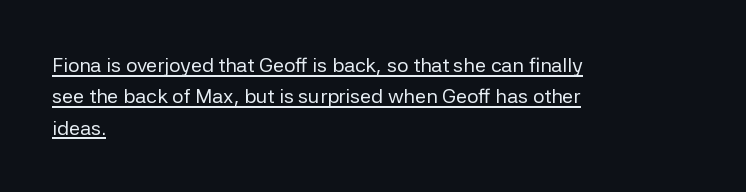
The image shows 20 px text type, upright; set left-aligned, normal line spacing (1.57x), normal letter spacing, underlined.
